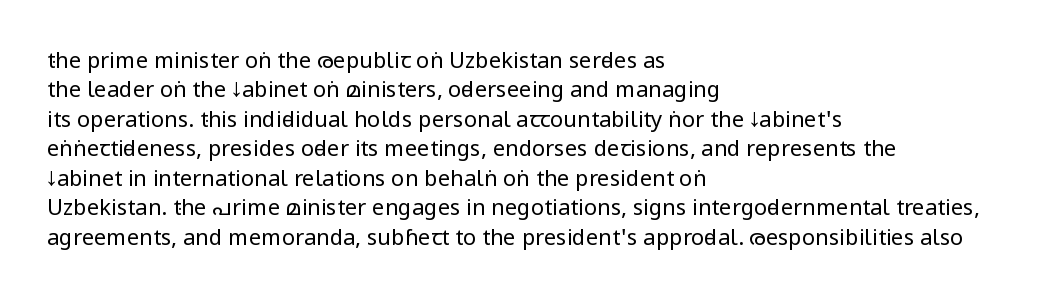
Q: Is the text bold? A: No.
Q: Is the text italic (slanted)? A: No, it is upright.
Q: Is the text underlined? A: No.
Q: How is the paragraph aligned? A: Left-aligned.
Q: Is the spacing between letters normal or unusually wide? A: Normal.
Q: Is the spacing between lines tight, normal or loose? A: Normal.
